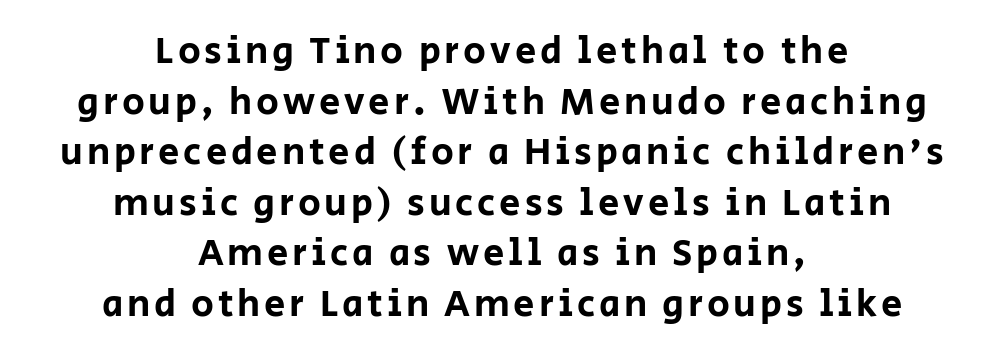
Q: Is the text italic (slanted)? A: No, it is upright.
Q: Is the typeface a serif or a sans-serif typeface? A: Sans-serif.
Q: Is the text underlined? A: No.
Q: How is the paragraph aligned? A: Centered.
Q: Is the spacing between lines tight, normal or loose? A: Normal.
Q: Width (condensed, normal, or wide)? A: Normal.
Q: Stroke contrast? A: Low.
Q: x-height? A: Large.
Q: Monospaced? A: No.
